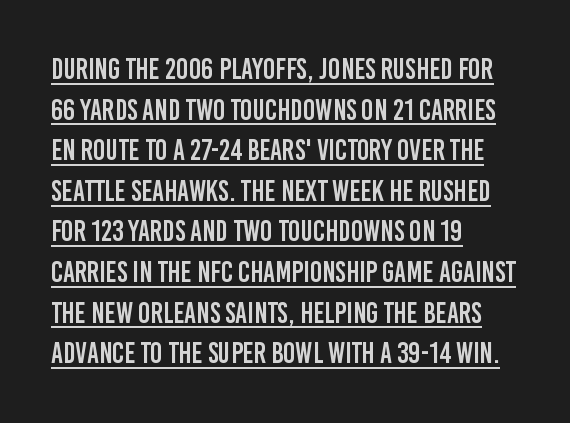
The image shows 29 px condensed sans-serif type, upright; set left-aligned, normal line spacing (1.4x), normal letter spacing, underlined; low stroke contrast and a large x-height.
